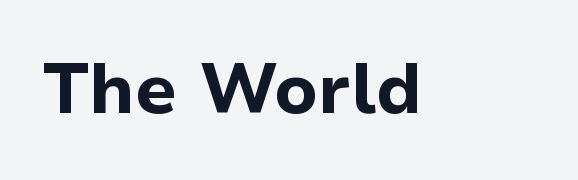
What kind of face is this? One without serifs — a sans. Standard letterfit; no display-style spreading of the glyphs. Each letter keeps its own natural width here, so spacing adapts to shape. Upright lettering throughout. Letters rest on an invisible, unmarked baseline.
